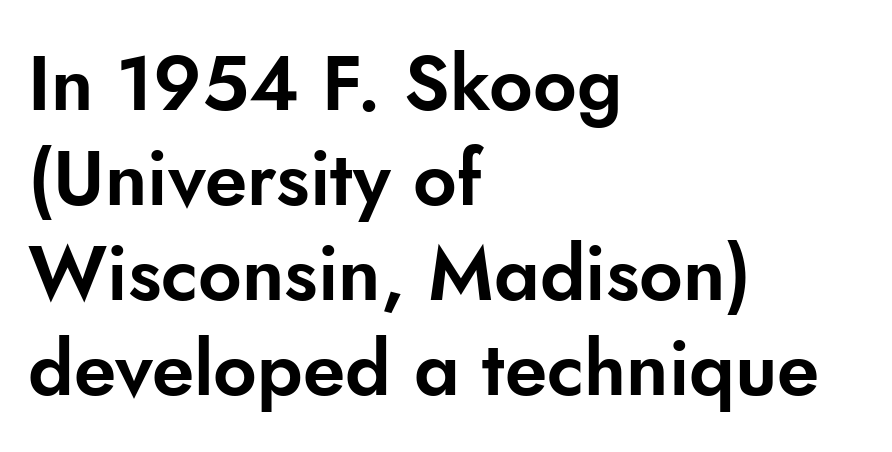
The image shows 76 px sans-serif type, upright; set left-aligned, normal line spacing (1.25x), normal letter spacing, not underlined; low stroke contrast and a small x-height.
